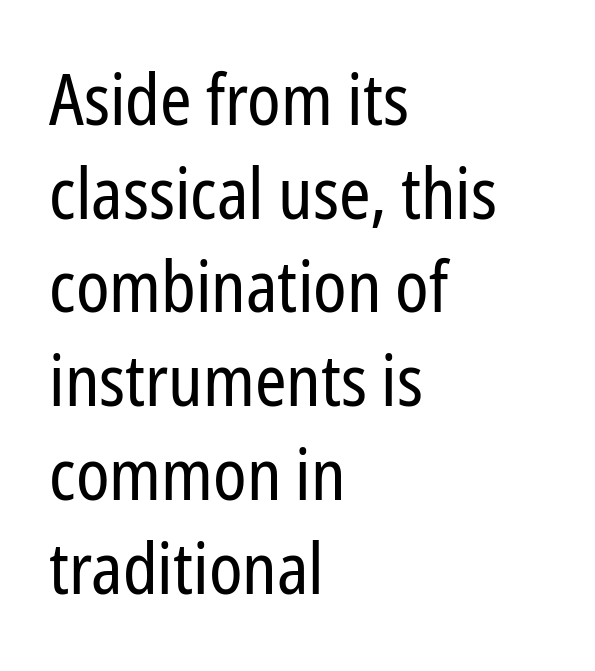
{"serif": "no", "italic": "no", "bold": "no", "weight": "regular", "width": "condensed", "stroke_contrast": "low", "x_height": "medium", "monospaced": "no", "underline": "no", "align": "left", "line_spacing": "normal", "line_spacing_ratio": 1.32, "letter_spacing": "normal", "letter_spacing_em": 0.0, "glyph_px": 71}
